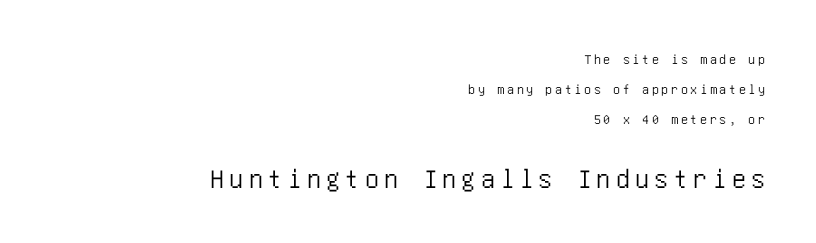
{"serif": "no", "italic": "no", "width": "condensed", "stroke_contrast": "low", "x_height": "large", "underline": "no", "align": "right", "line_spacing": "loose", "line_spacing_ratio": 2.13, "larger_block": "second", "size_ratio": 2.0, "glyph_px": 28}
